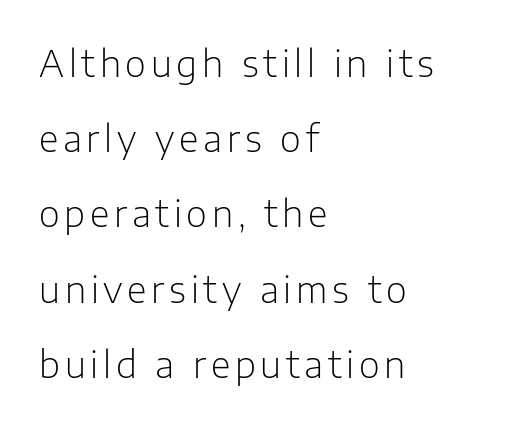
{"serif": "no", "italic": "no", "bold": "no", "weight": "light", "width": "normal", "stroke_contrast": "low", "x_height": "medium", "monospaced": "no", "underline": "no", "align": "left", "line_spacing": "loose", "line_spacing_ratio": 2.09, "glyph_px": 36}
